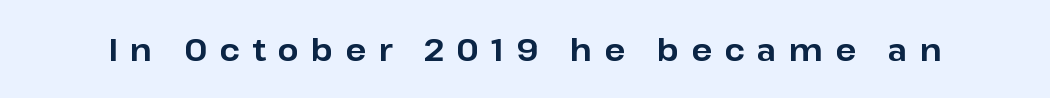
The image shows 30 px bold sans-serif type, upright; set unusually wide letter spacing (+0.41 em), not underlined; low stroke contrast and a medium x-height.
